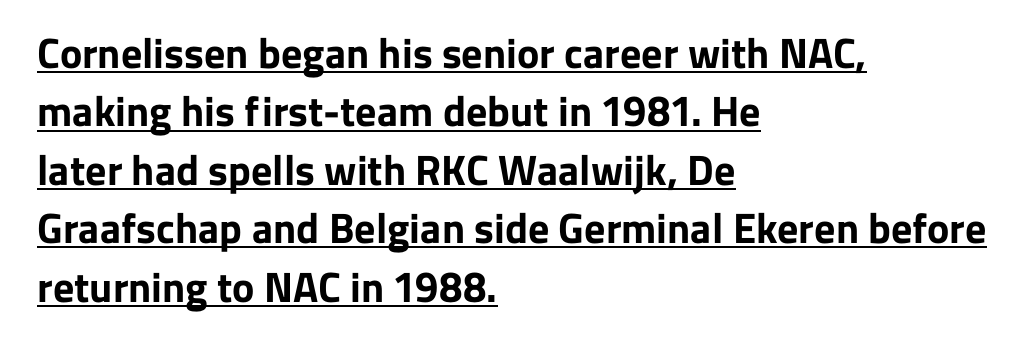
{"serif": "no", "italic": "no", "bold": "yes", "weight": "bold", "width": "normal", "stroke_contrast": "low", "x_height": "medium", "monospaced": "no", "underline": "yes", "align": "left", "line_spacing": "normal", "line_spacing_ratio": 1.39, "letter_spacing": "normal", "letter_spacing_em": 0.0, "glyph_px": 42}
